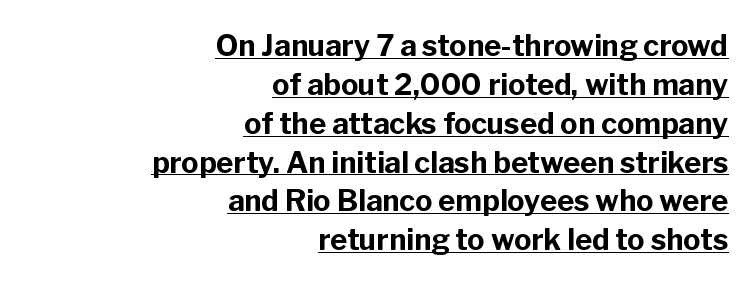
Default kerning and tracking; the words read as compact shapes. A student would call this right alignment; a typographer would say flush right, rag left. Regarding leading, the lines here are spaced in the standard way. The letters advance in unequal steps, a hallmark of proportional type.
